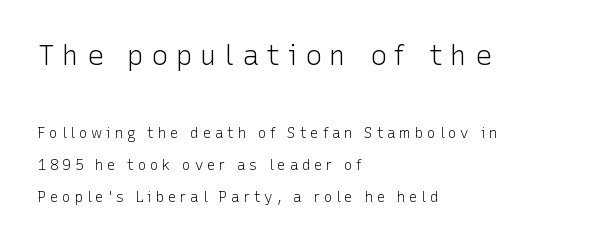
Is this a fixed-width face? No — the glyphs have proportional, varying widths. Notice how the stems are strictly vertical — no italics here. Letters have the restrained weight of plain body copy at most. Inter-character spacing is expanded well beyond the font's built-in metrics.
